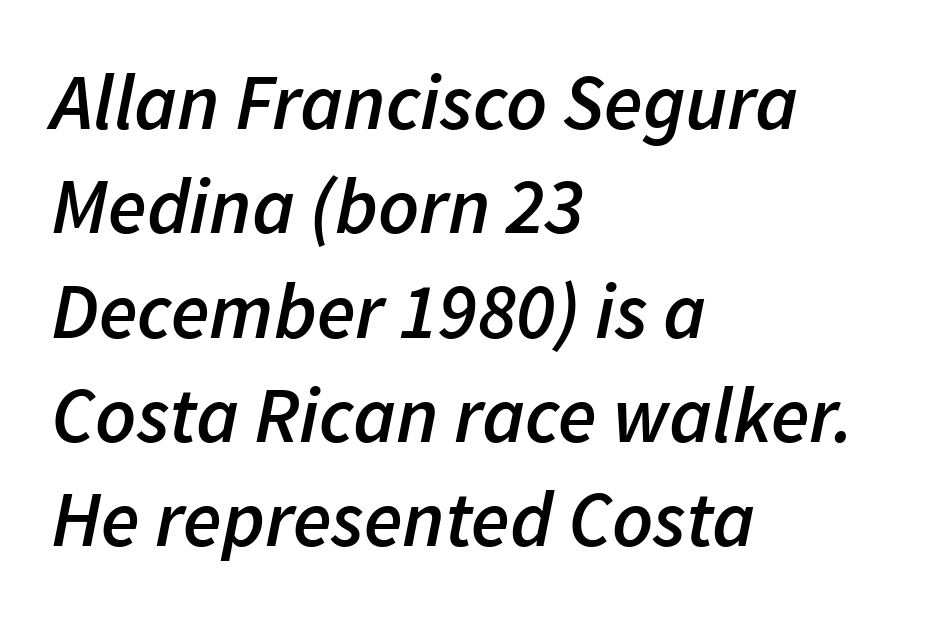
The image shows 79 px semibold type, italic (leaning right); set left-aligned, normal line spacing (1.32x), normal letter spacing, not underlined; low stroke contrast and a medium x-height.
